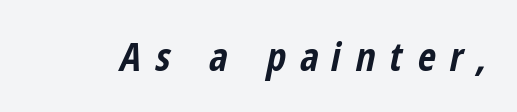
The face used here is rendered with a markedly widened letterfit. The letters advance in unequal steps, a hallmark of proportional type. An italicized treatment has been applied to the whole sample. Beneath every word, the page is bare.
